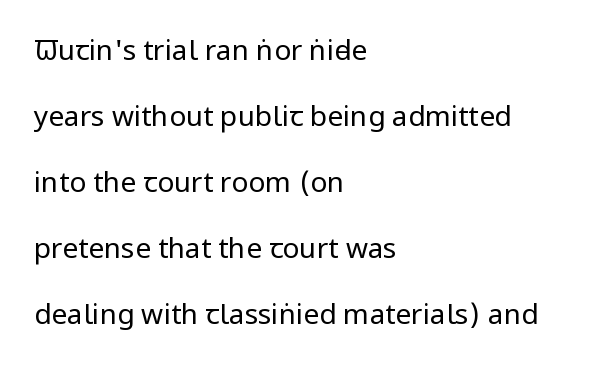
{"serif": "no", "italic": "no", "bold": "no", "weight": "regular", "width": "condensed", "stroke_contrast": "low", "x_height": "large", "monospaced": "no", "underline": "no", "align": "left", "line_spacing": "loose", "line_spacing_ratio": 2.36, "letter_spacing": "normal", "letter_spacing_em": 0.0, "glyph_px": 28}
